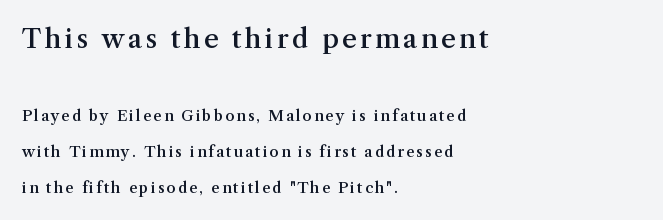
Q: Is the text bold? A: Semi-bold.
Q: Is the text italic (slanted)? A: No, it is upright.
Q: Is the text underlined? A: No.
Q: How is the paragraph aligned? A: Left-aligned.
Q: Is the spacing between lines tight, normal or loose? A: Loose.
Q: Which block of text is set in a larger size, the first (top) or the second (bottom)? A: The first (top) one.
